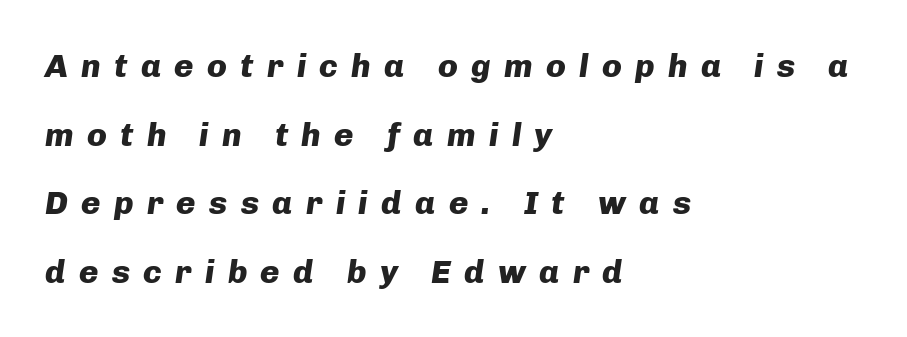
The image shows 33 px heavy type, italic (leaning right); set left-aligned, loose line spacing (2.08x), unusually wide letter spacing (+0.4 em), not underlined; low stroke contrast and a medium x-height.
